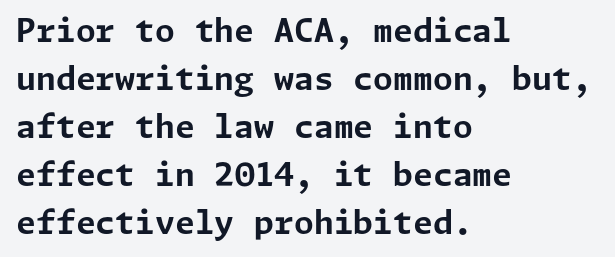
{"serif": "no", "italic": "no", "bold": "yes", "weight": "bold", "width": "normal", "stroke_contrast": "low", "x_height": "medium", "underline": "no", "align": "left", "line_spacing": "normal", "line_spacing_ratio": 1.5, "letter_spacing": "normal", "letter_spacing_em": 0.0, "glyph_px": 32}
